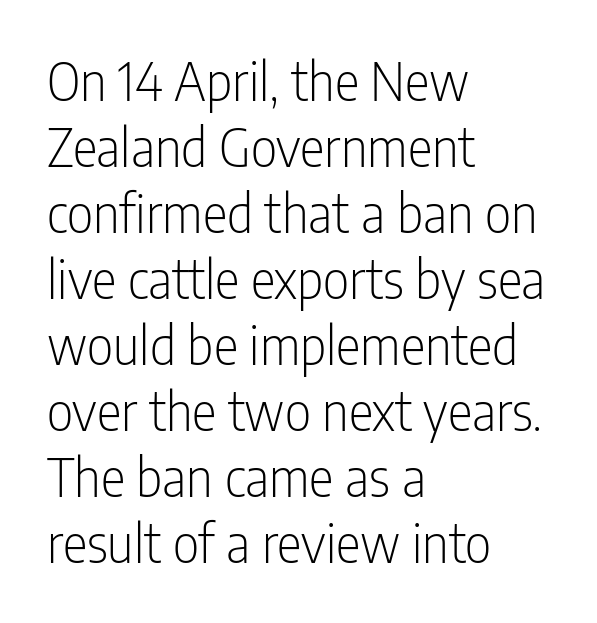
Q: Is the text bold? A: No.
Q: Is the text italic (slanted)? A: No, it is upright.
Q: Is the typeface a serif or a sans-serif typeface? A: Sans-serif.
Q: Is the text underlined? A: No.
Q: How is the paragraph aligned? A: Left-aligned.
Q: Is the spacing between letters normal or unusually wide? A: Normal.
Q: Is the spacing between lines tight, normal or loose? A: Normal.
Q: Width (condensed, normal, or wide)? A: Condensed.
Q: Stroke contrast? A: Low.
Q: x-height? A: Medium.
Q: Monospaced? A: No.
